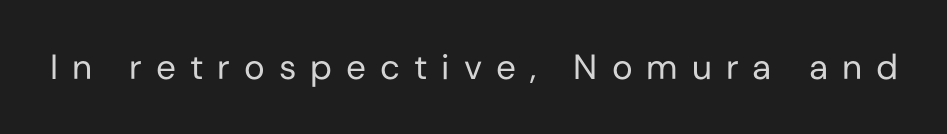
{"serif": "no", "italic": "no", "bold": "no", "weight": "regular", "width": "normal", "stroke_contrast": "low", "x_height": "medium", "monospaced": "no", "underline": "no", "letter_spacing": "wide", "letter_spacing_em": 0.4, "glyph_px": 35}
